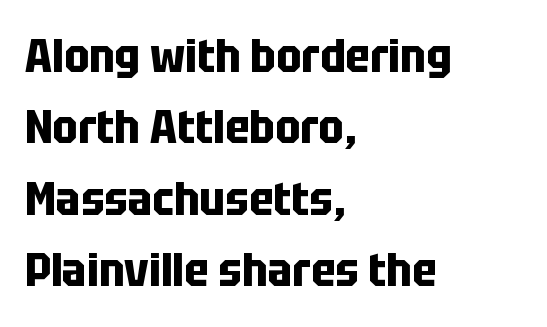
The image shows 47 px bold, condensed sans-serif type, upright; set left-aligned, normal line spacing (1.52x), normal letter spacing, not underlined; low stroke contrast and a large x-height.
